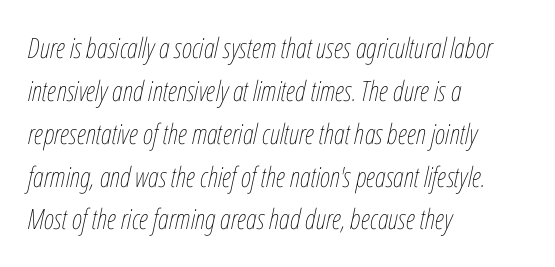
Q: Is the text bold? A: No.
Q: Is the text italic (slanted)? A: Yes, it leans right by about 12 degrees.
Q: Is the text underlined? A: No.
Q: How is the paragraph aligned? A: Left-aligned.
Q: Is the spacing between letters normal or unusually wide? A: Normal.
Q: Is the spacing between lines tight, normal or loose? A: Normal.
Q: Width (condensed, normal, or wide)? A: Condensed.
Q: Stroke contrast? A: Low.
Q: x-height? A: Medium.
Q: Monospaced? A: No.
